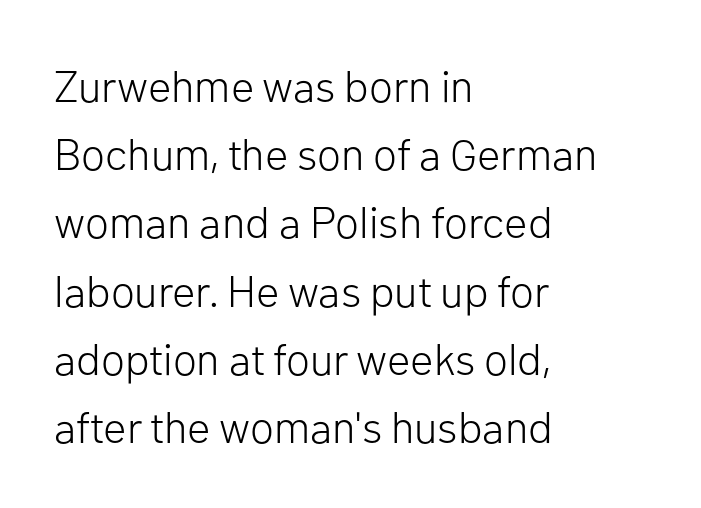
Q: Is the text bold? A: No.
Q: Is the text italic (slanted)? A: No, it is upright.
Q: Is the typeface a serif or a sans-serif typeface? A: Sans-serif.
Q: Is the text underlined? A: No.
Q: How is the paragraph aligned? A: Left-aligned.
Q: Is the spacing between letters normal or unusually wide? A: Normal.
Q: Is the spacing between lines tight, normal or loose? A: Normal.
Q: Width (condensed, normal, or wide)? A: Normal.
Q: Stroke contrast? A: Low.
Q: x-height? A: Medium.
Q: Monospaced? A: No.
